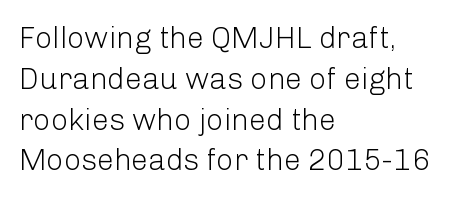
The image shows 30 px light sans-serif type, upright; set left-aligned, normal line spacing (1.36x), normal letter spacing, not underlined; low stroke contrast and a medium x-height.
